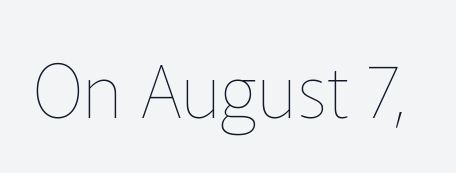
Q: Is the text bold? A: No.
Q: Is the text italic (slanted)? A: No, it is upright.
Q: Is the text underlined? A: No.
Q: Is the spacing between letters normal or unusually wide? A: Normal.
Q: Width (condensed, normal, or wide)? A: Normal.
Q: Stroke contrast? A: Low.
Q: x-height? A: Medium.
Q: Monospaced? A: No.
